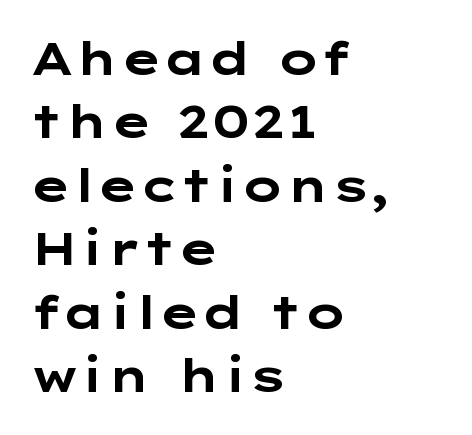
The image shows 45 px bold, wide sans-serif type, upright; set left-aligned, normal line spacing (1.41x), normal letter spacing, not underlined; low stroke contrast and a medium x-height.
